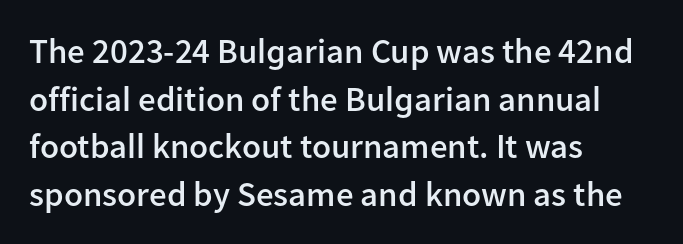
Q: Is the text bold? A: Semi-bold.
Q: Is the text italic (slanted)? A: No, it is upright.
Q: Is the typeface a serif or a sans-serif typeface? A: Sans-serif.
Q: Is the text underlined? A: No.
Q: How is the paragraph aligned? A: Left-aligned.
Q: Is the spacing between letters normal or unusually wide? A: Normal.
Q: Is the spacing between lines tight, normal or loose? A: Normal.
Q: Width (condensed, normal, or wide)? A: Normal.
Q: Stroke contrast? A: Low.
Q: x-height? A: Medium.
Q: Monospaced? A: No.
